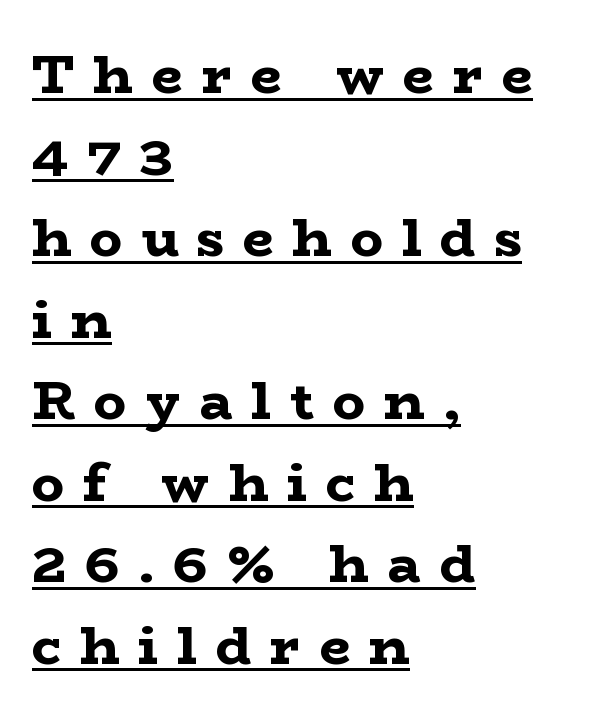
{"serif": "yes", "italic": "no", "bold": "yes", "weight": "bold", "width": "wide", "stroke_contrast": "low", "x_height": "medium", "monospaced": "no", "underline": "yes", "align": "left", "line_spacing": "normal", "line_spacing_ratio": 1.51, "letter_spacing": "wide", "letter_spacing_em": 0.35, "glyph_px": 54}
